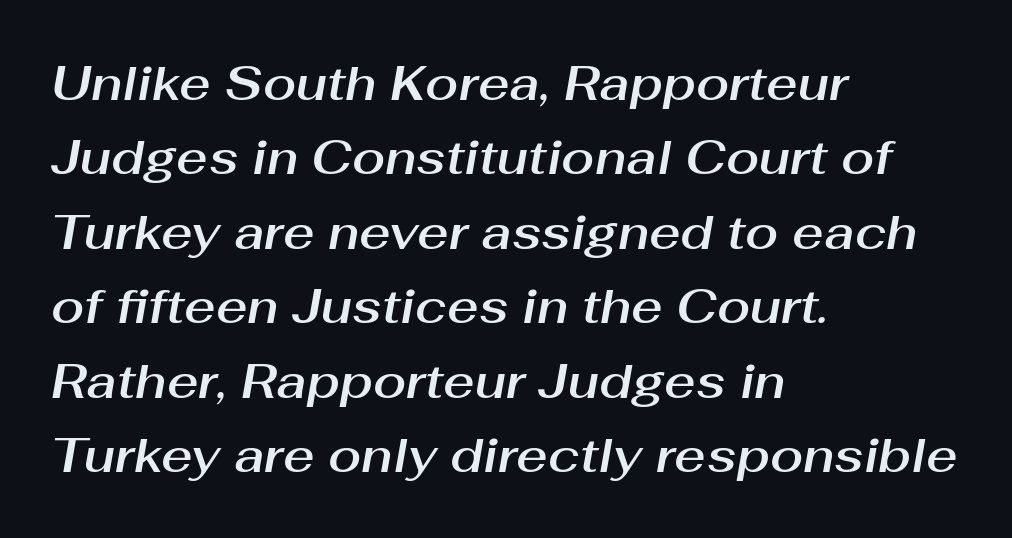
The image shows 48 px text type, italic (leaning right); set left-aligned, normal line spacing (1.55x), normal letter spacing, not underlined; medium stroke contrast and a medium x-height.
